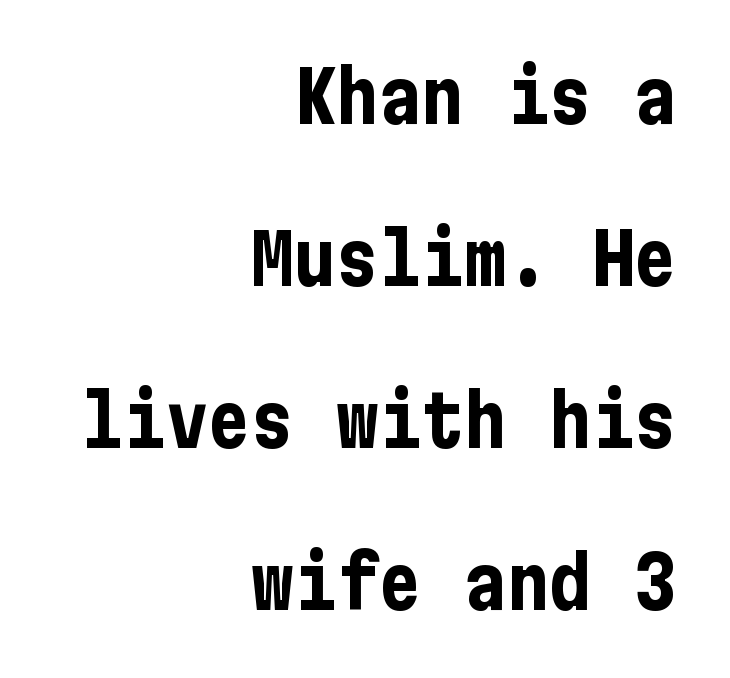
{"serif": "no", "italic": "no", "bold": "yes", "weight": "bold", "width": "condensed", "stroke_contrast": "low", "x_height": "medium", "underline": "no", "align": "right", "line_spacing": "loose", "line_spacing_ratio": 2.28, "letter_spacing": "normal", "letter_spacing_em": 0.0, "glyph_px": 71}
